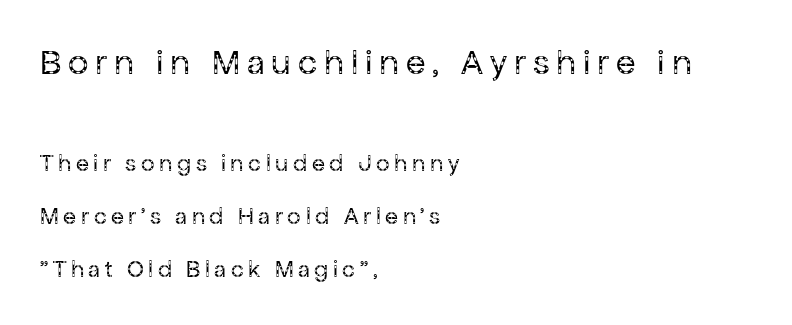
The image shows 36 px regular-weight sans-serif type, upright; set left-aligned, loose line spacing (2.21x), not underlined; the first (top) block is 1.5x larger; low stroke contrast and a medium x-height.
